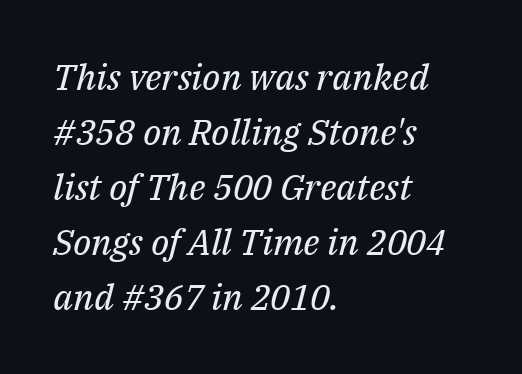
Decoration check: the copy has no underline. Slanted lettering throughout. This sample has the flowing, uneven cadence of proportional lettering. These lines stack with their left ends in a neat column. Nobody touched the tracking dial on this one.
